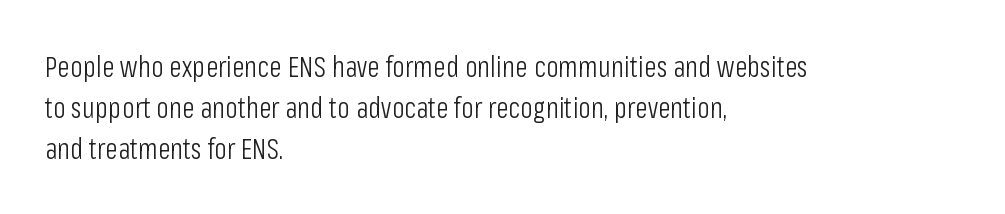
{"serif": "no", "italic": "no", "bold": "no", "weight": "light", "width": "condensed", "stroke_contrast": "low", "x_height": "medium", "monospaced": "no", "underline": "no", "align": "left", "line_spacing": "normal", "line_spacing_ratio": 1.42, "letter_spacing": "normal", "letter_spacing_em": 0.0, "glyph_px": 29}
